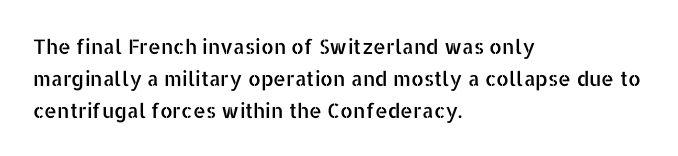
Q: Is the text italic (slanted)? A: No, it is upright.
Q: Is the text underlined? A: No.
Q: How is the paragraph aligned? A: Left-aligned.
Q: Is the spacing between letters normal or unusually wide? A: Normal.
Q: Is the spacing between lines tight, normal or loose? A: Normal.
